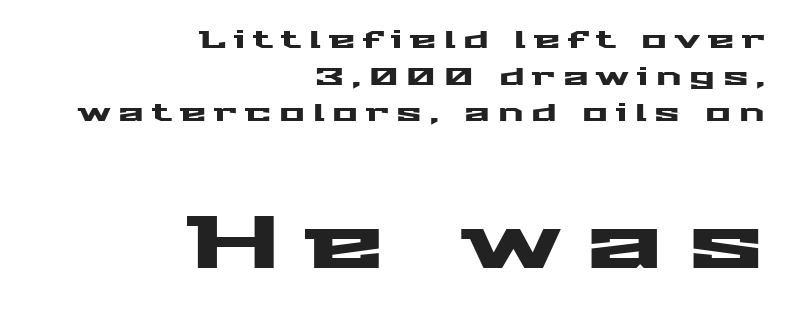
{"serif": "no", "italic": "no", "width": "wide", "stroke_contrast": "medium", "x_height": "medium", "monospaced": "no", "underline": "no", "align": "right", "line_spacing": "normal", "line_spacing_ratio": 1.53, "letter_spacing": "wide", "letter_spacing_em": 0.33, "larger_block": "second", "size_ratio": 3.04, "glyph_px": 73}
